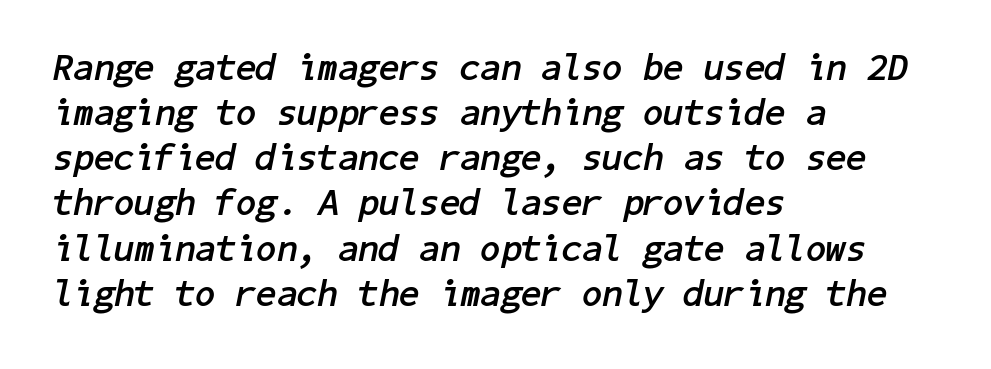
Q: Is the text bold? A: Yes.
Q: Is the text italic (slanted)? A: Yes, it leans right by about 11 degrees.
Q: Is the text underlined? A: No.
Q: How is the paragraph aligned? A: Left-aligned.
Q: Is the spacing between letters normal or unusually wide? A: Normal.
Q: Width (condensed, normal, or wide)? A: Normal.
Q: Stroke contrast? A: Low.
Q: x-height? A: Medium.
